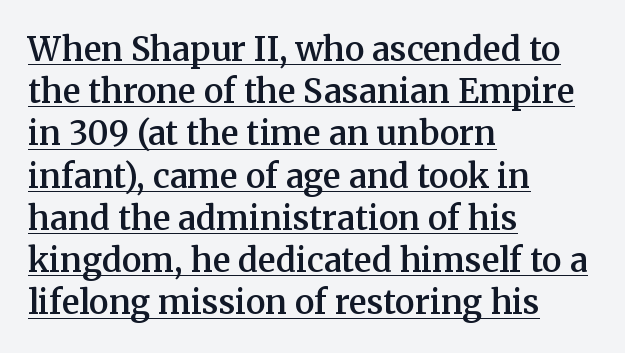
These lines keep a tight, regular rhythm from letter to letter. If you measured baseline to baseline, you'd find a middling distance. Each line starts at the same left margin while the right side varies. These lines were composed using upright roman letters. Spacing verdict: proportional, widths tailored to each character.
